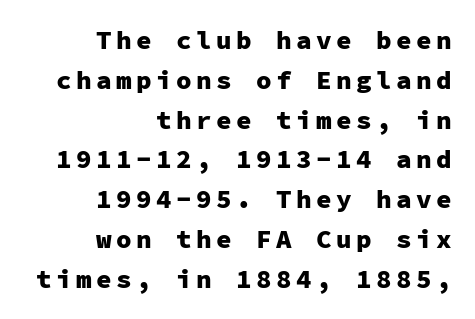
{"italic": "no", "bold": "yes", "underline": "no", "align": "right", "line_spacing": "normal", "line_spacing_ratio": 1.53, "glyph_px": 26}
